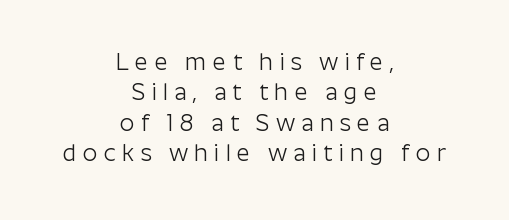
This rendering uses center alignment, leaving both contours irregular but symmetric. Style check: upright. The passage shown is not bold in any degree. The foot of each line stays bare and open.
